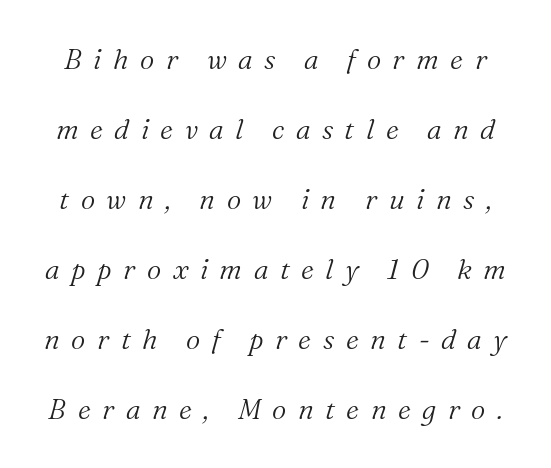
Q: Is the text bold? A: No.
Q: Is the text italic (slanted)? A: Yes, it leans right by about 16 degrees.
Q: Is the typeface a serif or a sans-serif typeface? A: Serif.
Q: Is the text underlined? A: No.
Q: Is the spacing between letters normal or unusually wide? A: Unusually wide.
Q: Is the spacing between lines tight, normal or loose? A: Loose.
Q: Width (condensed, normal, or wide)? A: Normal.
Q: Stroke contrast? A: Medium.
Q: x-height? A: Medium.
Q: Monospaced? A: No.
